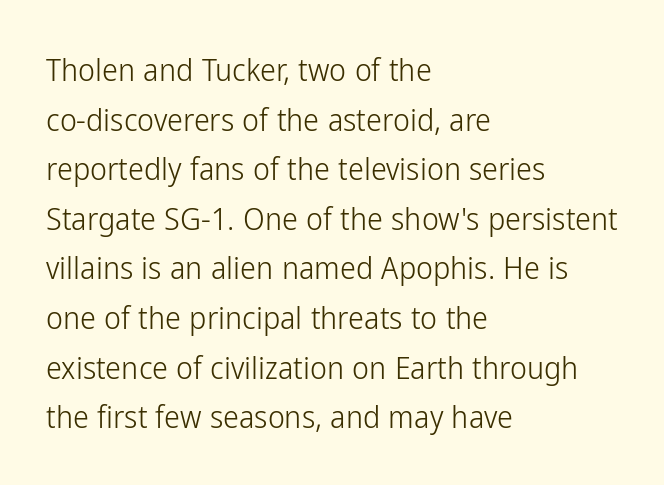
Reading down the block, your eye returns to a fixed left position each line. This is the regular roman posture of the typeface. This rendering leaves character spacing at its baseline value. Nothing sits at the stroke ends, so this counts as sans-serif.
